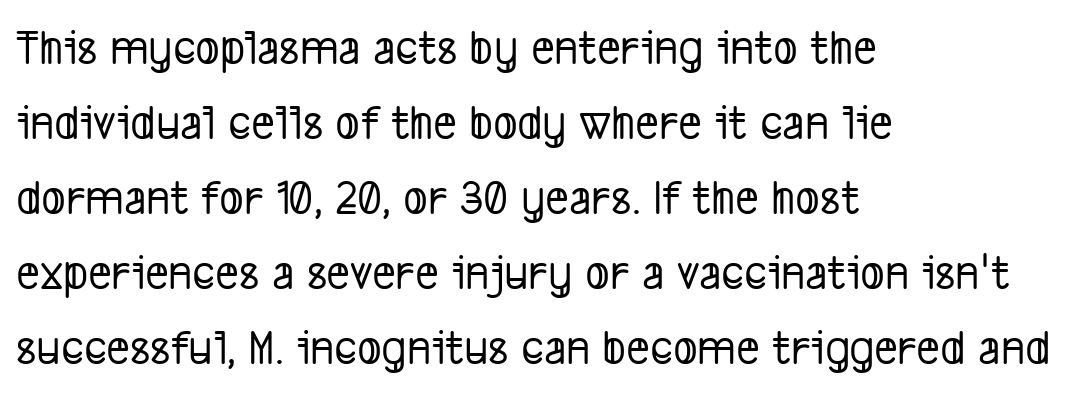
The image shows 51 px condensed sans-serif type; set left-aligned, normal line spacing (1.47x), normal letter spacing, not underlined; low stroke contrast and a medium x-height.
